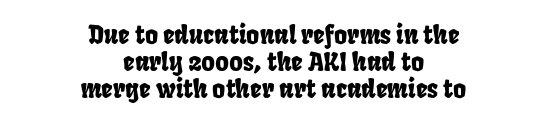
{"underline": "no", "align": "center", "line_spacing": "tight", "line_spacing_ratio": 1.08, "letter_spacing": "normal", "letter_spacing_em": 0.0, "glyph_px": 25}
